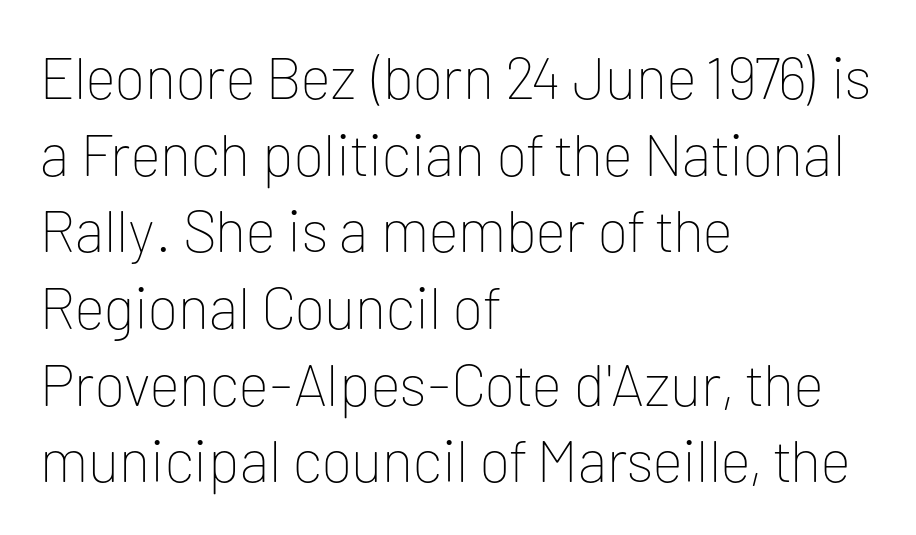
Letters have the restrained weight of plain body copy at most. This is sans-serif lettering, the kind often seen on screens and signage. Here the glyphs are tracked normally, forming tight word shapes. Each new line begins a customary step beneath the previous one.
